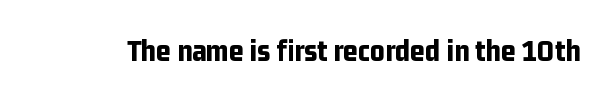
Q: Is the text bold? A: Yes.
Q: Is the text italic (slanted)? A: No, it is upright.
Q: Is the typeface a serif or a sans-serif typeface? A: Sans-serif.
Q: Is the text underlined? A: No.
Q: Is the spacing between letters normal or unusually wide? A: Normal.
Q: Width (condensed, normal, or wide)? A: Condensed.
Q: Stroke contrast? A: Low.
Q: x-height? A: Medium.
Q: Monospaced? A: No.
